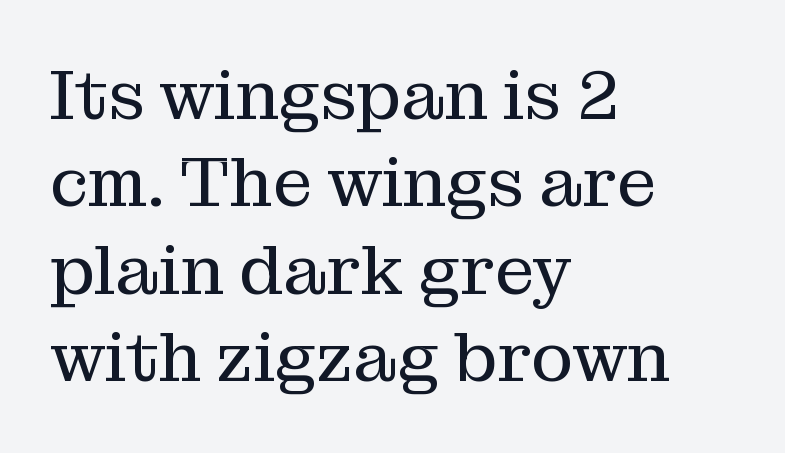
{"serif": "yes", "italic": "no", "bold": "no", "weight": "regular", "width": "normal", "stroke_contrast": "medium", "x_height": "medium", "monospaced": "no", "underline": "no", "align": "left", "line_spacing": "normal", "line_spacing_ratio": 1.25, "letter_spacing": "normal", "letter_spacing_em": 0.0, "glyph_px": 70}
